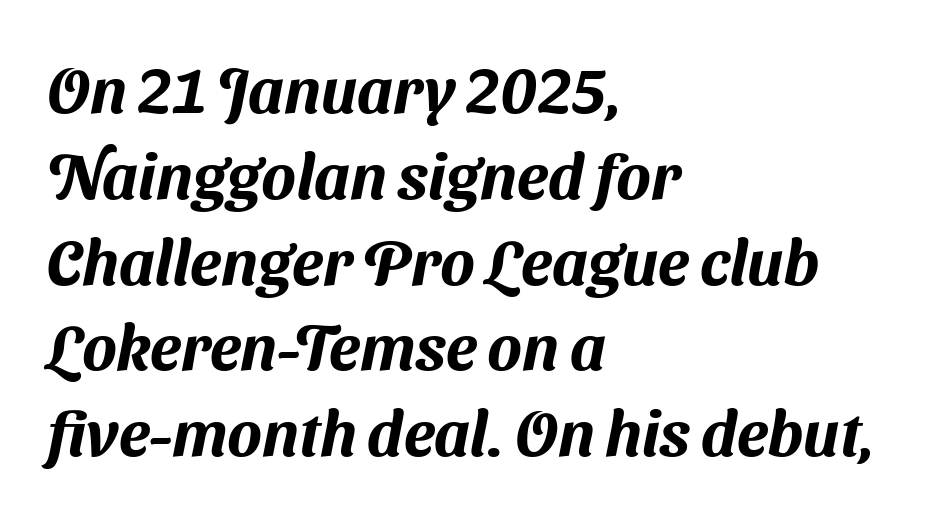
Q: Is the typeface a serif or a sans-serif typeface? A: Sans-serif.
Q: Is the text underlined? A: No.
Q: How is the paragraph aligned? A: Left-aligned.
Q: Is the spacing between letters normal or unusually wide? A: Normal.
Q: Is the spacing between lines tight, normal or loose? A: Normal.
Q: Width (condensed, normal, or wide)? A: Normal.
Q: Stroke contrast? A: Medium.
Q: x-height? A: Medium.
Q: Monospaced? A: No.
